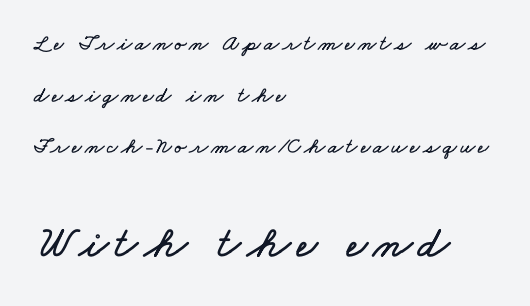
{"width": "wide", "stroke_contrast": "low", "x_height": "small", "monospaced": "no", "underline": "no", "align": "left", "line_spacing": "loose", "line_spacing_ratio": 2.35, "larger_block": "second", "size_ratio": 2.05, "glyph_px": 45}
